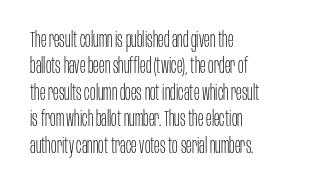
Q: Is the text bold? A: No.
Q: Is the text italic (slanted)? A: No, it is upright.
Q: Is the text underlined? A: No.
Q: How is the paragraph aligned? A: Left-aligned.
Q: Is the spacing between letters normal or unusually wide? A: Normal.
Q: Is the spacing between lines tight, normal or loose? A: Normal.
